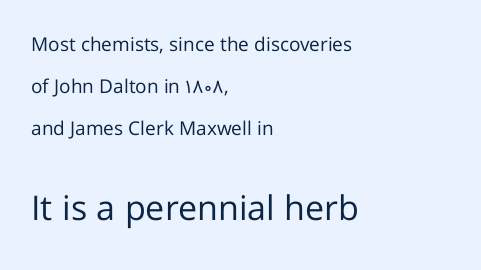
The letters in the lower block stand taller than those in the block above. Italic: no, the glyphs are upright roman. The words here are not underlined. Reading down the block, your eye returns to a fixed left position each line. Is this a heavy cut? Hardly; it is regular or lighter. Is there much room between lines? Yes — plenty of vertical air separates them.
